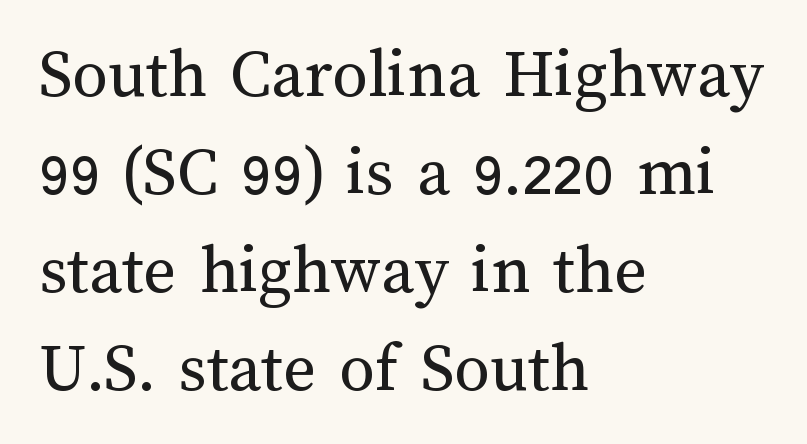
Q: Is the text bold? A: No.
Q: Is the text italic (slanted)? A: No, it is upright.
Q: Is the text underlined? A: No.
Q: How is the paragraph aligned? A: Left-aligned.
Q: Is the spacing between letters normal or unusually wide? A: Normal.
Q: Is the spacing between lines tight, normal or loose? A: Normal.
Q: Width (condensed, normal, or wide)? A: Normal.
Q: Stroke contrast? A: Medium.
Q: x-height? A: Medium.
Q: Monospaced? A: No.
